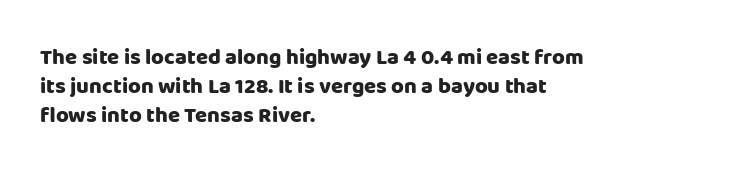
The rows are spaced the way most documents space them. Its strokes are broad and dark, the hallmark of bold type. Posture: upright roman. A bare baseline throughout the passage.
